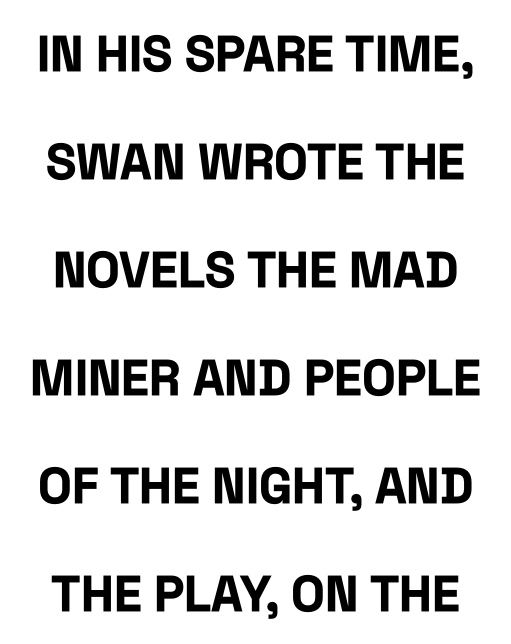
The face used here is a sans, in the tradition of grotesques and geometrics. A bare baseline throughout the passage. Words appear dense and cohesive because spacing is normal. Reading down the column, the eye jumps a long way to each next line. The font's upright variant was chosen for this text.
